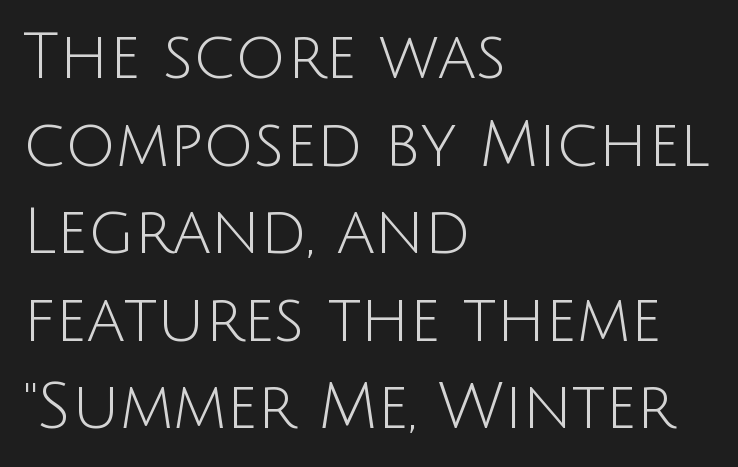
Q: Is the text bold? A: No.
Q: Is the text italic (slanted)? A: No, it is upright.
Q: Is the typeface a serif or a sans-serif typeface? A: Sans-serif.
Q: Is the text underlined? A: No.
Q: How is the paragraph aligned? A: Left-aligned.
Q: Is the spacing between letters normal or unusually wide? A: Normal.
Q: Is the spacing between lines tight, normal or loose? A: Normal.
Q: Width (condensed, normal, or wide)? A: Normal.
Q: Stroke contrast? A: Low.
Q: x-height? A: Large.
Q: Monospaced? A: No.
